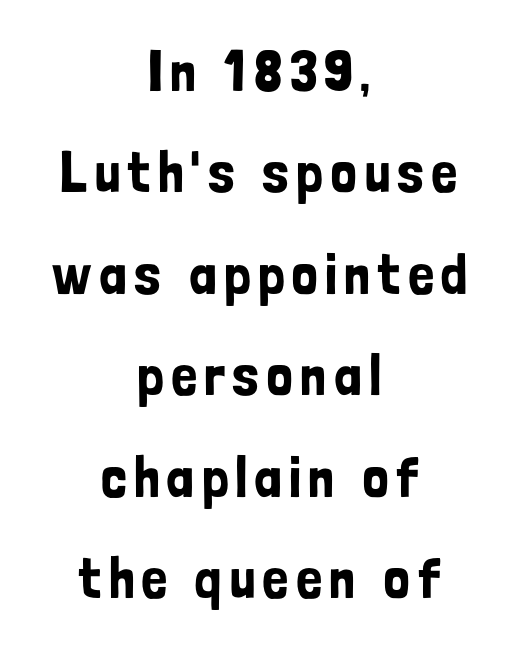
The image shows 58 px condensed sans-serif type, upright; set centered, line spacing 1.75x, not underlined; low stroke contrast and a medium x-height.
